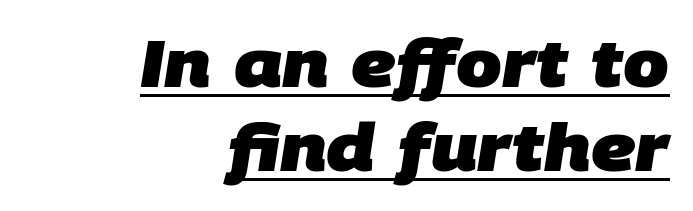
{"serif": "no", "bold": "yes", "weight": "heavy", "width": "normal", "stroke_contrast": "low", "x_height": "large", "monospaced": "no", "underline": "yes", "align": "right", "line_spacing": "normal", "line_spacing_ratio": 1.3, "letter_spacing": "normal", "letter_spacing_em": 0.0, "glyph_px": 65}
